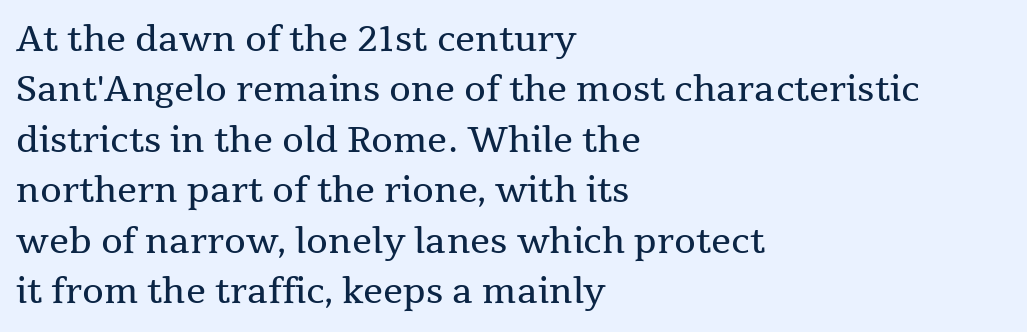
The image shows 35 px regular-weight serif type, upright; set left-aligned, normal line spacing (1.44x), normal letter spacing, not underlined; medium stroke contrast and a medium x-height.
